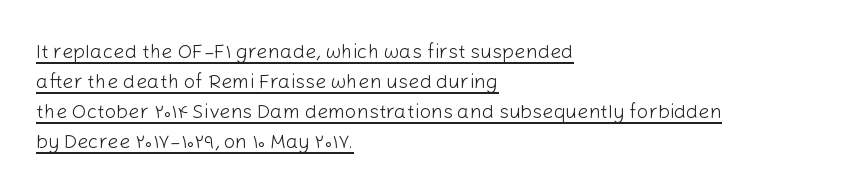
Q: Is the text bold? A: No.
Q: Is the text italic (slanted)? A: No, it is upright.
Q: Is the text underlined? A: Yes.
Q: How is the paragraph aligned? A: Left-aligned.
Q: Is the spacing between letters normal or unusually wide? A: Normal.
Q: Is the spacing between lines tight, normal or loose? A: Normal.
